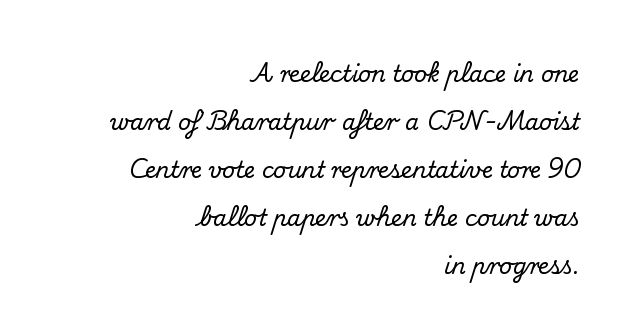
Q: Is the text italic (slanted)? A: Yes.
Q: Is the text underlined? A: No.
Q: How is the paragraph aligned? A: Right-aligned.
Q: Is the spacing between letters normal or unusually wide? A: Normal.
Q: Is the spacing between lines tight, normal or loose? A: Loose.
